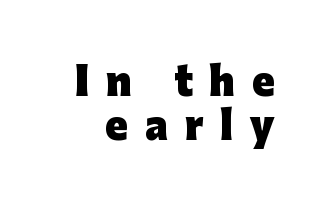
Glance below the letters and you will spot only blank space. Letterform terminals end flat and unadorned throughout the passage. A roman cut, with each character standing at attention. The face used here is proportionally spaced, like ordinary book or web type. Heavy-handed strokes throughout: this text is bold. Someone cranked the tracking dial way up on this one.
